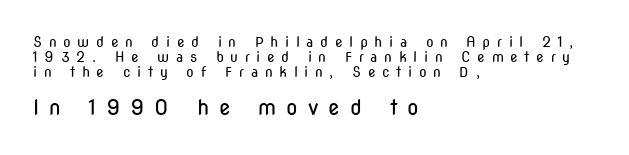
{"italic": "no", "bold": "no", "underline": "no", "align": "left", "line_spacing": "tight", "line_spacing_ratio": 1.06, "letter_spacing": "wide", "letter_spacing_em": 0.47, "larger_block": "second", "size_ratio": 1.5, "glyph_px": 21}
